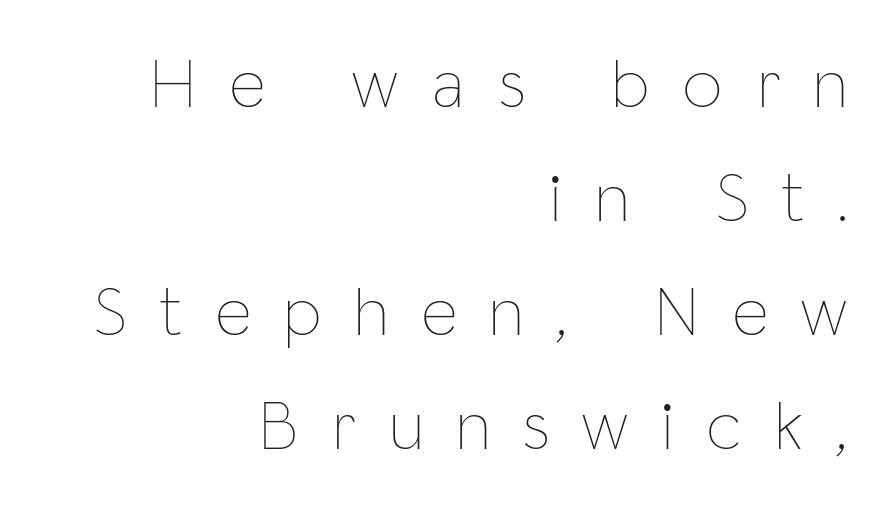
{"italic": "no", "bold": "no", "weight": "thin", "width": "condensed", "stroke_contrast": "low", "x_height": "medium", "monospaced": "no", "underline": "no", "align": "right", "line_spacing": "normal", "line_spacing_ratio": 1.63, "letter_spacing": "wide", "letter_spacing_em": 0.49, "glyph_px": 70}
